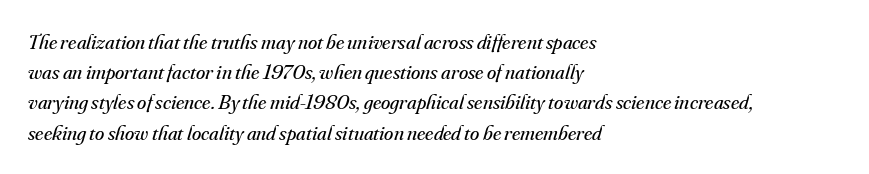
The image shows 21 px text type, italic (leaning right); set left-aligned, normal line spacing (1.44x), normal letter spacing, not underlined.
